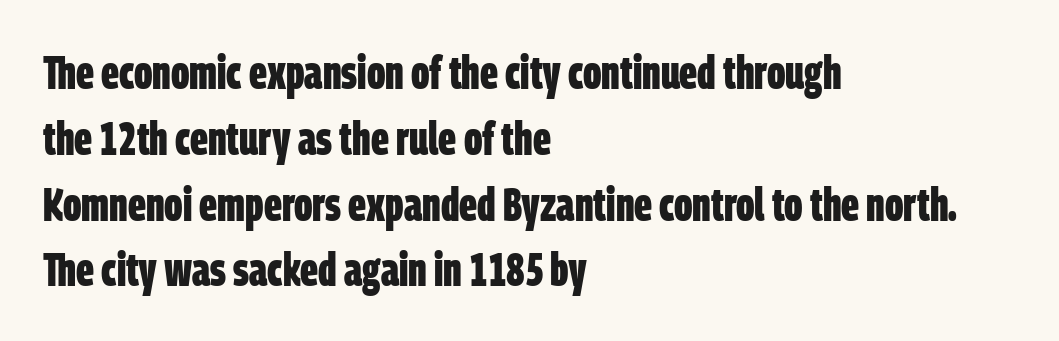
Q: Is the text bold? A: Yes.
Q: Is the typeface a serif or a sans-serif typeface? A: Sans-serif.
Q: Is the text underlined? A: No.
Q: How is the paragraph aligned? A: Left-aligned.
Q: Is the spacing between letters normal or unusually wide? A: Normal.
Q: Is the spacing between lines tight, normal or loose? A: Normal.
Q: Width (condensed, normal, or wide)? A: Condensed.
Q: Stroke contrast? A: Low.
Q: x-height? A: Large.
Q: Monospaced? A: No.
